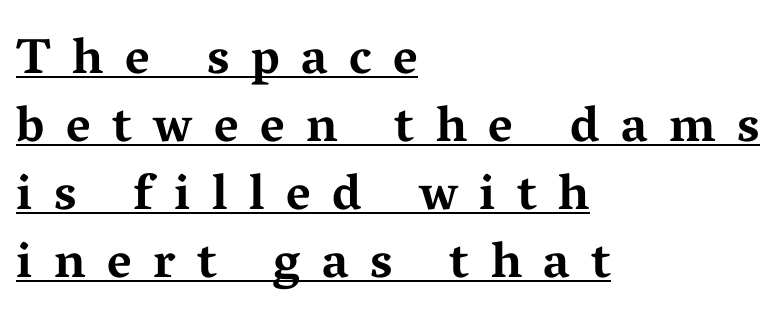
The leading is moderate, giving the passage an even texture. A baseline rule has been typeset under these characters. Varying glyph widths throughout — classic text-font behaviour. The letters carry serifs — small finishing strokes at the ends of their stems. These lines have a slow, spaced-out rhythm from letter to letter. Summary of weight: heavy, a full bold.
